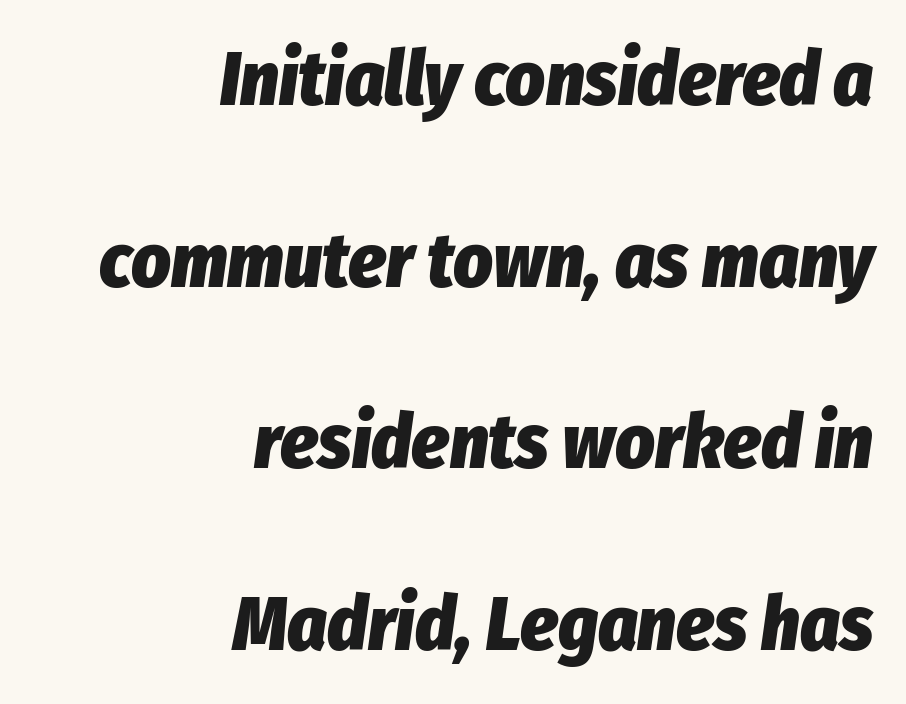
Check under the words: just untouched page. Slant detected: the letters are inclined. Varying glyph widths throughout — classic text-font behaviour. Letter spacing: default. One glance says open: line gaps are wider than usual. The compositor pushed each line to the right boundary.
